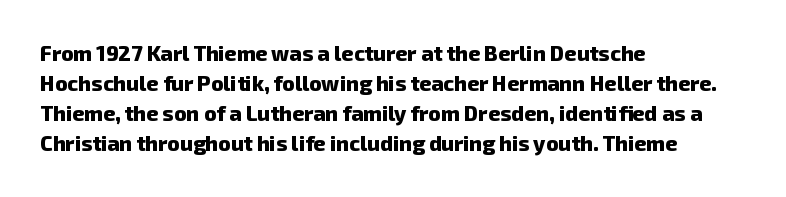
Q: Is the text bold? A: Yes.
Q: Is the text underlined? A: No.
Q: How is the paragraph aligned? A: Left-aligned.
Q: Is the spacing between letters normal or unusually wide? A: Normal.
Q: Is the spacing between lines tight, normal or loose? A: Normal.
